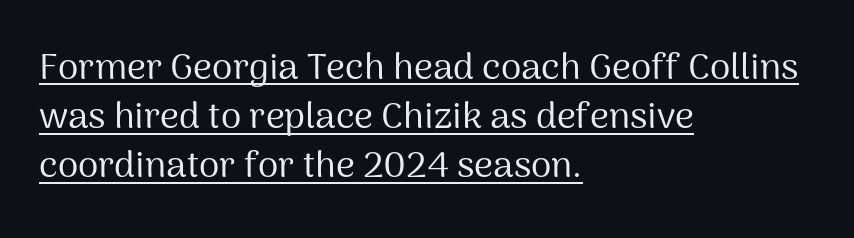
Ascenders rise straight up at ninety degrees. This is not heavy type; no bold has been used. Does the copy run flush right? No — it runs flush left. No feet cap the strokes, marking this as sans-serif type. You could not count columns in this text — the font is proportionally spaced.
